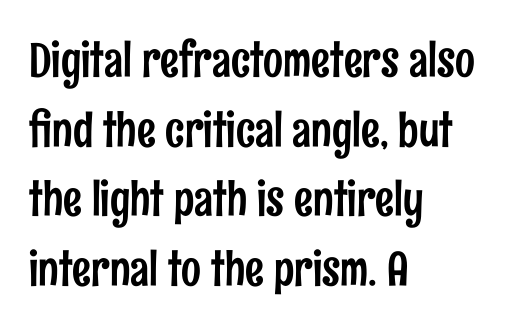
The image shows 47 px condensed sans-serif type, upright; set left-aligned, normal line spacing (1.48x), normal letter spacing, not underlined; low stroke contrast and a medium x-height.
